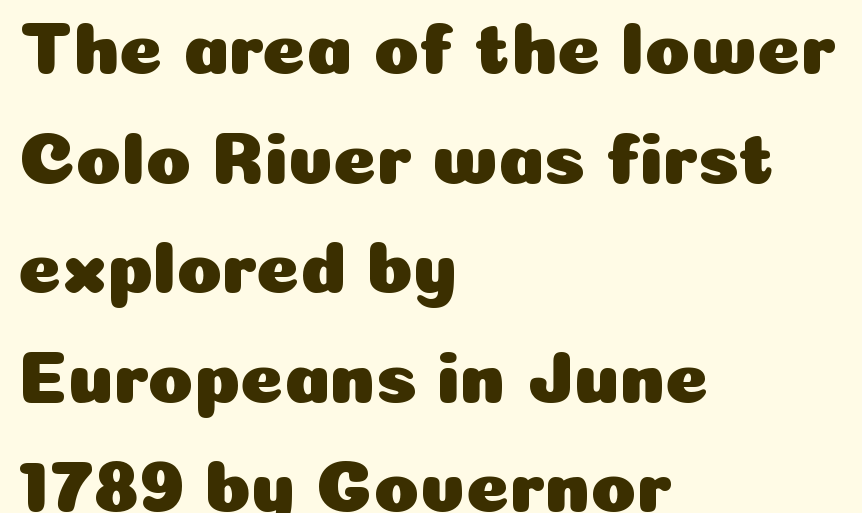
Posture: upright roman. You could not count columns in this text — the font is proportionally spaced. Is the letter spacing exaggerated? No — it looks like the ordinary default. The text was rendered using a sans face with plain stroke endings.
